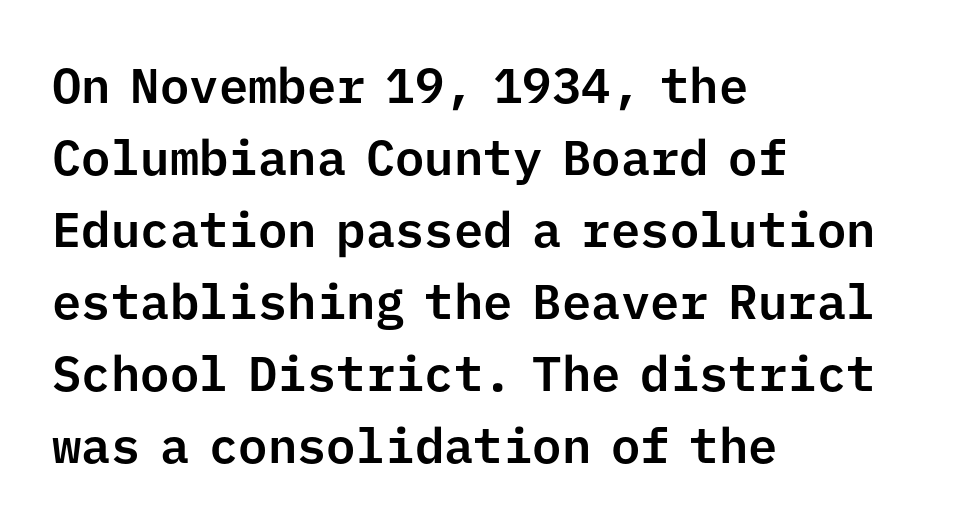
Q: Is the text italic (slanted)? A: No, it is upright.
Q: Is the typeface a serif or a sans-serif typeface? A: Sans-serif.
Q: Is the text underlined? A: No.
Q: How is the paragraph aligned? A: Left-aligned.
Q: Is the spacing between letters normal or unusually wide? A: Normal.
Q: Is the spacing between lines tight, normal or loose? A: Normal.
Q: Width (condensed, normal, or wide)? A: Normal.
Q: Stroke contrast? A: Low.
Q: x-height? A: Medium.
Q: Monospaced? A: Yes.
